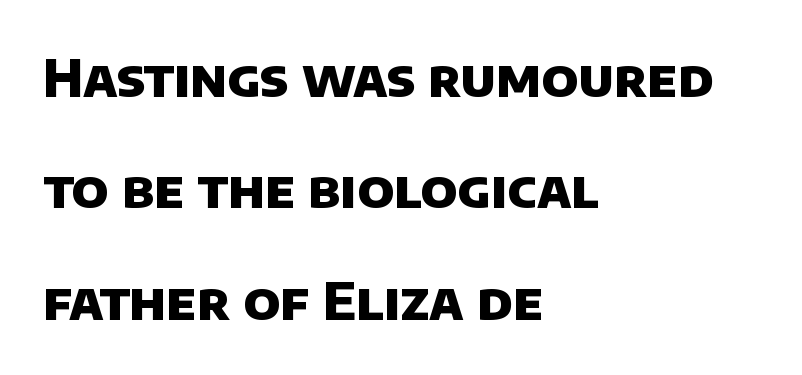
Q: Is the text bold? A: Yes.
Q: Is the typeface a serif or a sans-serif typeface? A: Sans-serif.
Q: Is the text underlined? A: No.
Q: How is the paragraph aligned? A: Left-aligned.
Q: Is the spacing between letters normal or unusually wide? A: Normal.
Q: Is the spacing between lines tight, normal or loose? A: Loose.
Q: Width (condensed, normal, or wide)? A: Normal.
Q: Stroke contrast? A: Low.
Q: x-height? A: Large.
Q: Monospaced? A: No.
